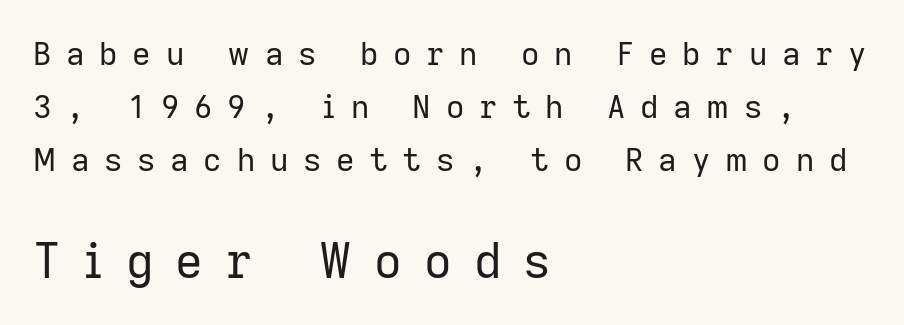
Q: Is the text bold? A: No.
Q: Is the text italic (slanted)? A: No, it is upright.
Q: Is the typeface a serif or a sans-serif typeface? A: Sans-serif.
Q: Is the text underlined? A: No.
Q: How is the paragraph aligned? A: Left-aligned.
Q: Is the spacing between letters normal or unusually wide? A: Unusually wide.
Q: Is the spacing between lines tight, normal or loose? A: Normal.
Q: Which block of text is set in a larger size, the first (top) or the second (bottom)? A: The second (bottom) one.
Q: Width (condensed, normal, or wide)? A: Normal.
Q: Stroke contrast? A: Low.
Q: x-height? A: Medium.
Q: Monospaced? A: No.
